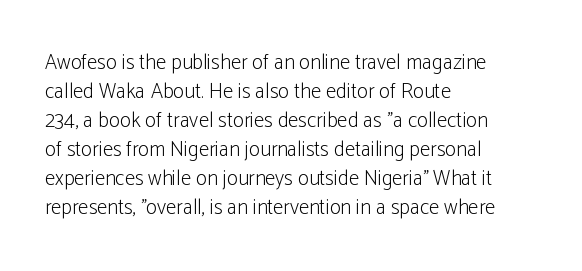
The image shows 21 px text type, upright; set left-aligned, normal line spacing (1.38x), normal letter spacing, not underlined.
